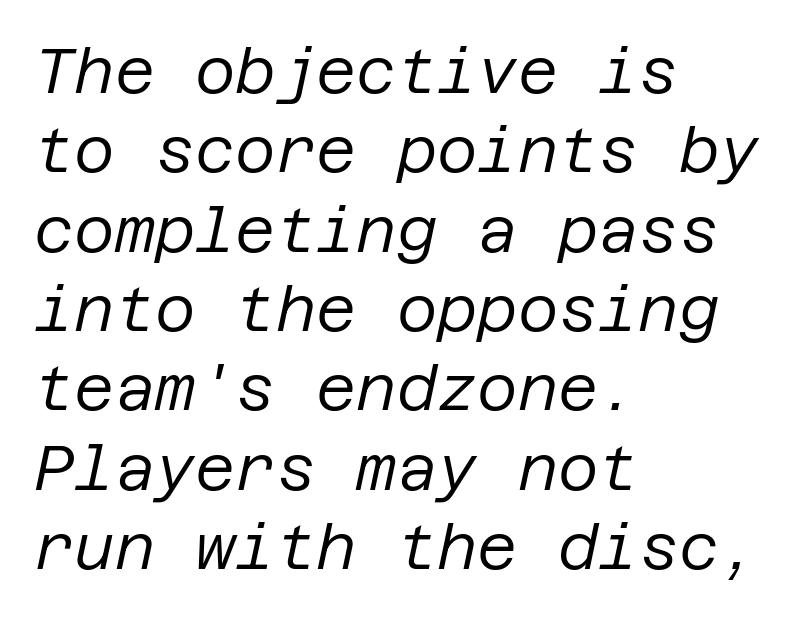
{"italic": "yes", "lean": "right", "slant_degrees": 12, "bold": "no", "weight": "regular", "width": "normal", "stroke_contrast": "low", "x_height": "large", "underline": "no", "align": "left", "line_spacing": "normal", "line_spacing_ratio": 1.28, "letter_spacing": "normal", "letter_spacing_em": 0.0, "glyph_px": 62}
